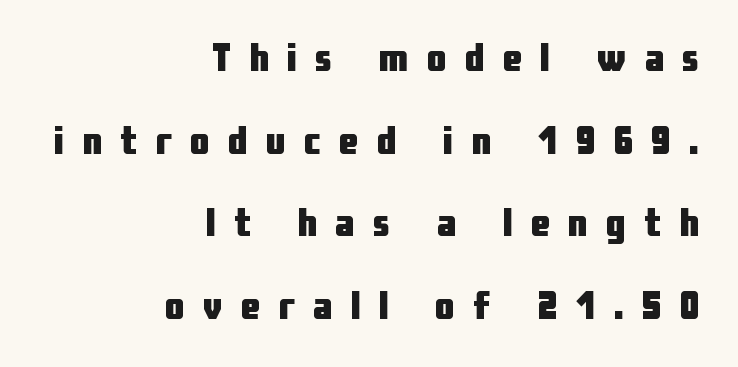
Q: Is the text bold? A: Yes.
Q: Is the text italic (slanted)? A: No, it is upright.
Q: Is the typeface a serif or a sans-serif typeface? A: Sans-serif.
Q: Is the text underlined? A: No.
Q: How is the paragraph aligned? A: Right-aligned.
Q: Is the spacing between letters normal or unusually wide? A: Unusually wide.
Q: Is the spacing between lines tight, normal or loose? A: Loose.
Q: Width (condensed, normal, or wide)? A: Condensed.
Q: Stroke contrast? A: Low.
Q: x-height? A: Medium.
Q: Monospaced? A: No.
